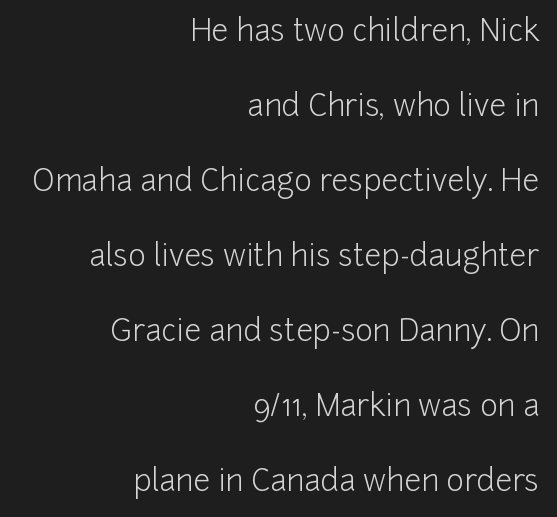
{"serif": "no", "italic": "no", "bold": "no", "weight": "light", "width": "normal", "stroke_contrast": "low", "x_height": "medium", "monospaced": "no", "underline": "no", "align": "right", "line_spacing": "loose", "line_spacing_ratio": 2.5, "letter_spacing": "normal", "letter_spacing_em": 0.0, "glyph_px": 30}
